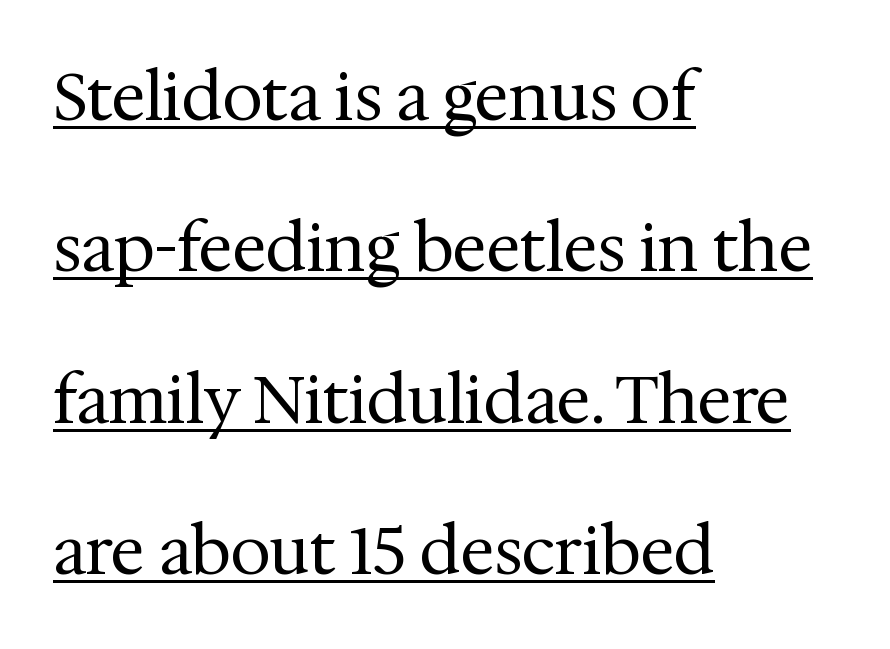
{"serif": "yes", "italic": "no", "bold": "no", "weight": "regular", "width": "normal", "stroke_contrast": "medium", "x_height": "medium", "monospaced": "no", "underline": "yes", "align": "left", "line_spacing": "loose", "line_spacing_ratio": 2.33, "letter_spacing": "normal", "letter_spacing_em": 0.0, "glyph_px": 65}
